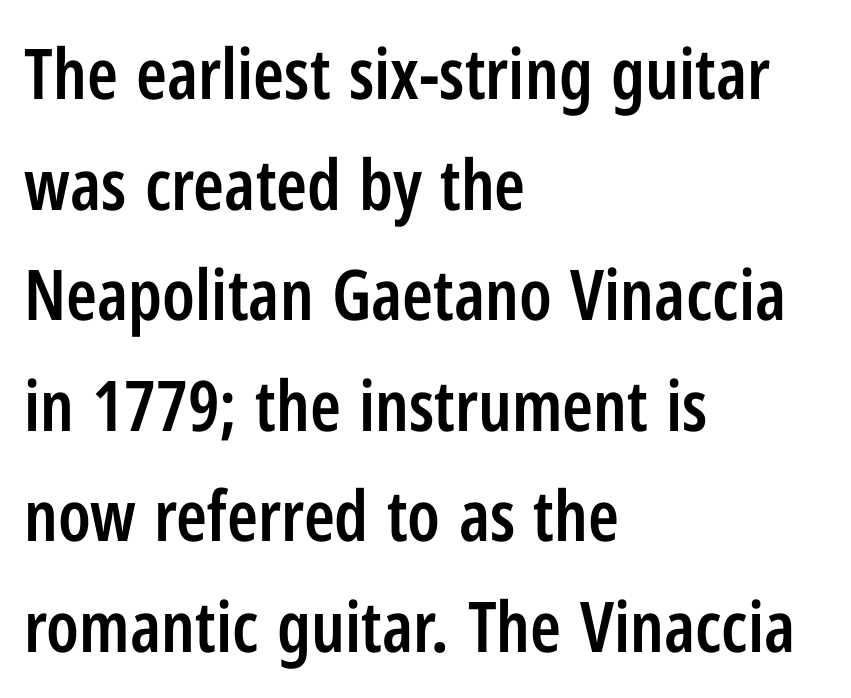
The image shows 70 px semibold, condensed sans-serif type, upright; set left-aligned, normal line spacing (1.58x), normal letter spacing, not underlined; low stroke contrast and a medium x-height.
